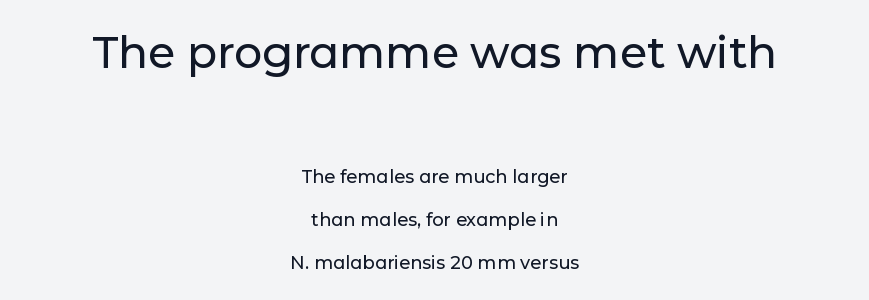
The image shows 44 px sans-serif type, upright; set centered, loose line spacing (2.39x), normal letter spacing, not underlined; the first (top) block is 2.44x larger; low stroke contrast and a medium x-height.
